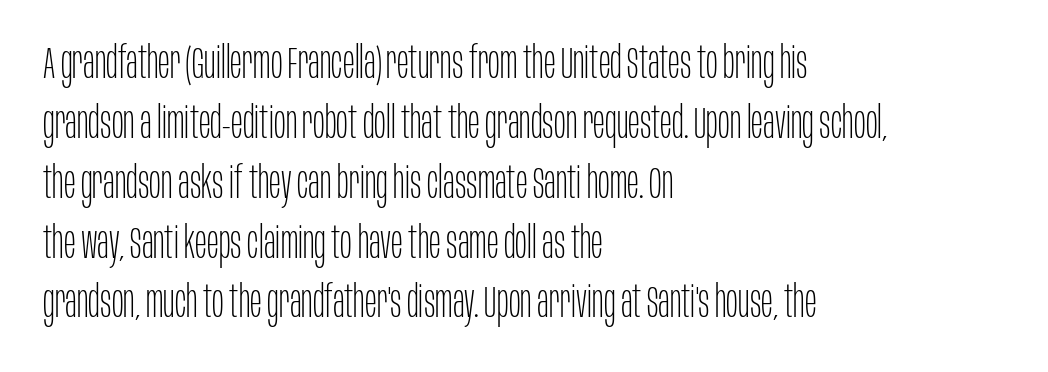
Q: Is the text bold? A: No.
Q: Is the text italic (slanted)? A: No, it is upright.
Q: Is the typeface a serif or a sans-serif typeface? A: Sans-serif.
Q: Is the text underlined? A: No.
Q: How is the paragraph aligned? A: Left-aligned.
Q: Is the spacing between letters normal or unusually wide? A: Normal.
Q: Is the spacing between lines tight, normal or loose? A: Normal.
Q: Width (condensed, normal, or wide)? A: Condensed.
Q: Stroke contrast? A: Low.
Q: x-height? A: Large.
Q: Monospaced? A: No.
